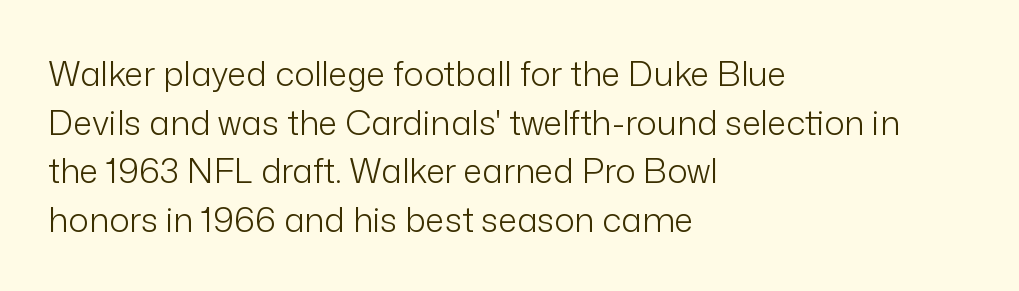
{"serif": "no", "italic": "no", "bold": "no", "weight": "light", "width": "normal", "stroke_contrast": "low", "x_height": "medium", "monospaced": "no", "underline": "no", "align": "left", "line_spacing": "normal", "line_spacing_ratio": 1.43, "letter_spacing": "normal", "letter_spacing_em": 0.0, "glyph_px": 34}
